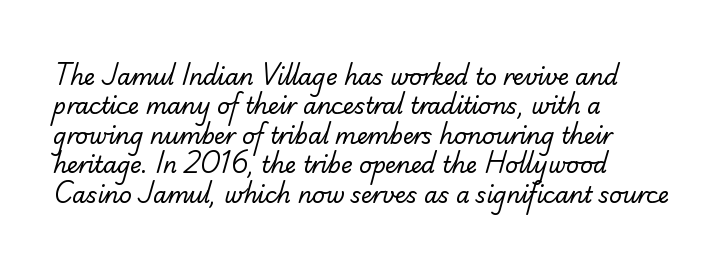
{"bold": "no", "underline": "no", "align": "left", "line_spacing": "normal", "line_spacing_ratio": 1.34, "letter_spacing": "normal", "letter_spacing_em": 0.0, "glyph_px": 22}
